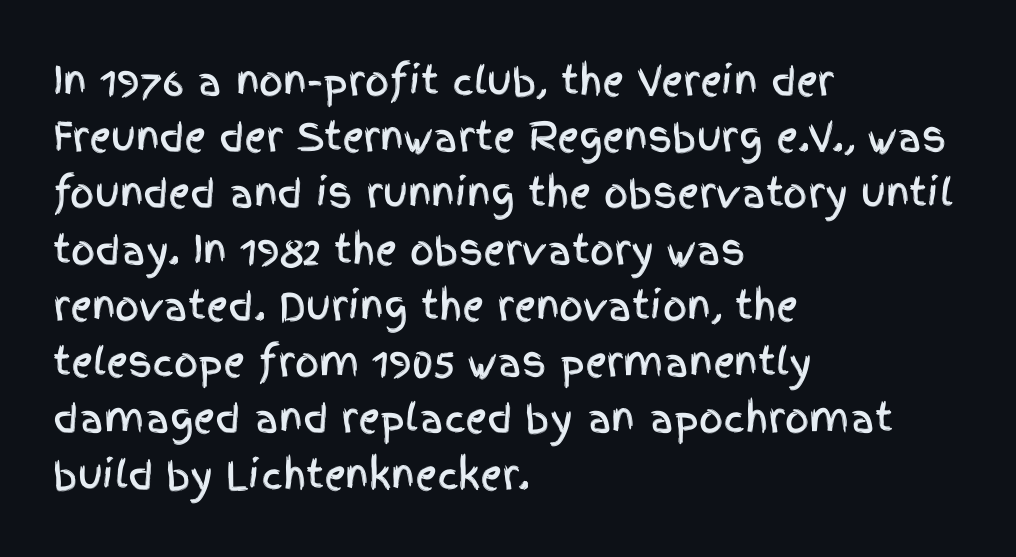
Q: Is the text italic (slanted)? A: No, it is upright.
Q: Is the typeface a serif or a sans-serif typeface? A: Sans-serif.
Q: Is the text underlined? A: No.
Q: How is the paragraph aligned? A: Left-aligned.
Q: Is the spacing between letters normal or unusually wide? A: Normal.
Q: Is the spacing between lines tight, normal or loose? A: Normal.
Q: Width (condensed, normal, or wide)? A: Condensed.
Q: x-height? A: Large.
Q: Monospaced? A: No.
